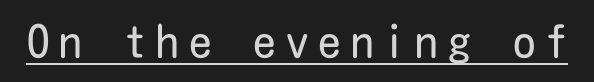
Q: Is the text bold? A: No.
Q: Is the text italic (slanted)? A: No, it is upright.
Q: Is the typeface a serif or a sans-serif typeface? A: Sans-serif.
Q: Is the text underlined? A: Yes.
Q: Is the spacing between letters normal or unusually wide? A: Unusually wide.
Q: Width (condensed, normal, or wide)? A: Condensed.
Q: Stroke contrast? A: Low.
Q: x-height? A: Medium.
